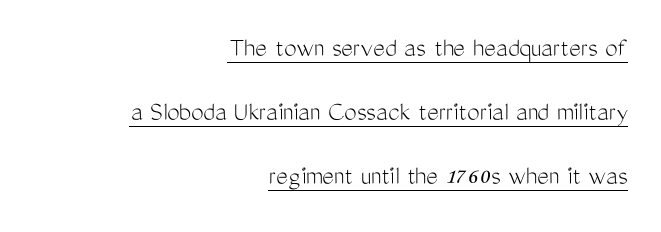
{"serif": "no", "italic": "no", "bold": "no", "weight": "light", "width": "condensed", "stroke_contrast": "medium", "x_height": "medium", "monospaced": "no", "underline": "yes", "align": "right", "line_spacing": "loose", "line_spacing_ratio": 2.29, "letter_spacing": "normal", "letter_spacing_em": 0.0, "glyph_px": 28}
